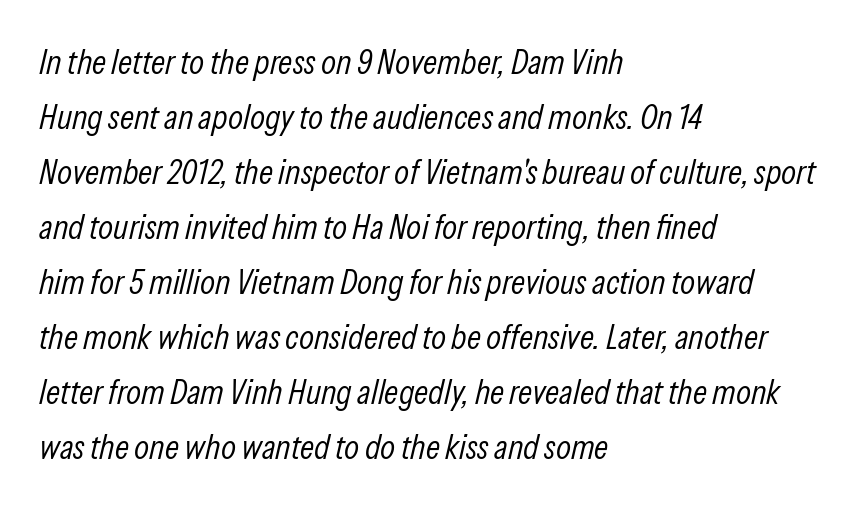
Quick note: italic. Weight: not bold — regular or lighter. Beneath every word, the page is bare. The paragraph shown leans on its left margin. Horizontal bands of white between lines are of average thickness. Characters follow at the spacing the type designer built in.
